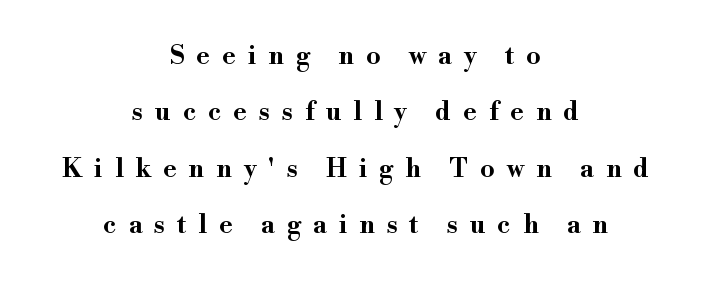
Line spacing here is loose. No italicization has been applied; the sample stays upright. The line texture is sparse and dotted thanks to wide tracking. Unmarked baselines from the first word to the last. This is heavy type, rendered in bold. The typesetter chose a symmetrical, centered arrangement here.
